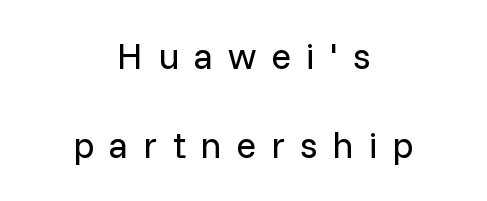
Line spacing here is loose. Letter spacing: wide. Ink coverage per letter is moderate at most. Beneath every word, the page is bare.
